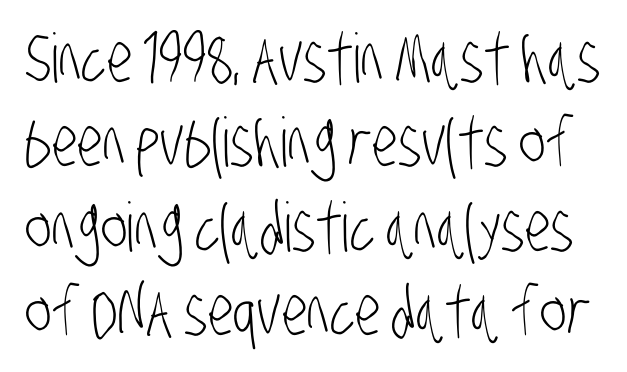
Q: Is the text bold? A: No.
Q: Is the typeface a serif or a sans-serif typeface? A: Sans-serif.
Q: Is the text underlined? A: No.
Q: Is the spacing between letters normal or unusually wide? A: Normal.
Q: Width (condensed, normal, or wide)? A: Condensed.
Q: Stroke contrast? A: Low.
Q: x-height? A: Large.
Q: Monospaced? A: No.
